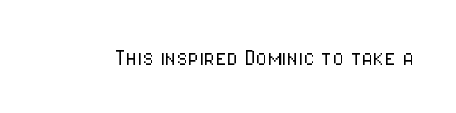
Q: Is the text bold? A: No.
Q: Is the text italic (slanted)? A: No, it is upright.
Q: Is the text underlined? A: No.
Q: Is the spacing between letters normal or unusually wide? A: Normal.
